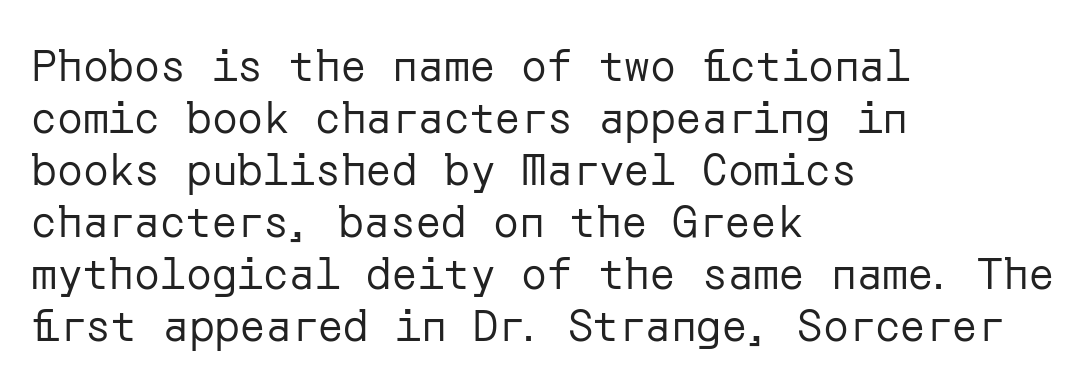
Does the lettering tilt? It doesn't — this is upright. The typesetting does not lean heavy: it is not bold. Inter-character spacing is left at the font's built-in metrics. Does the type have serifs? No, each stem ends abruptly.
